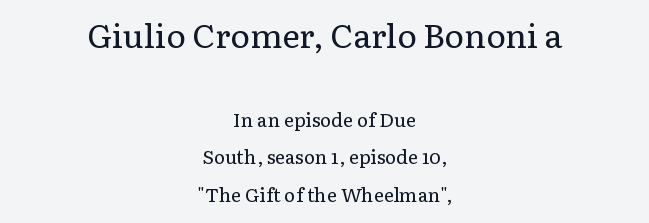
{"serif": "yes", "italic": "no", "bold": "no", "weight": "regular", "width": "normal", "stroke_contrast": "low", "x_height": "medium", "monospaced": "no", "underline": "no", "align": "center", "line_spacing": "loose", "line_spacing_ratio": 1.98, "letter_spacing": "normal", "letter_spacing_em": 0.0, "larger_block": "first", "size_ratio": 1.74, "glyph_px": 33}
